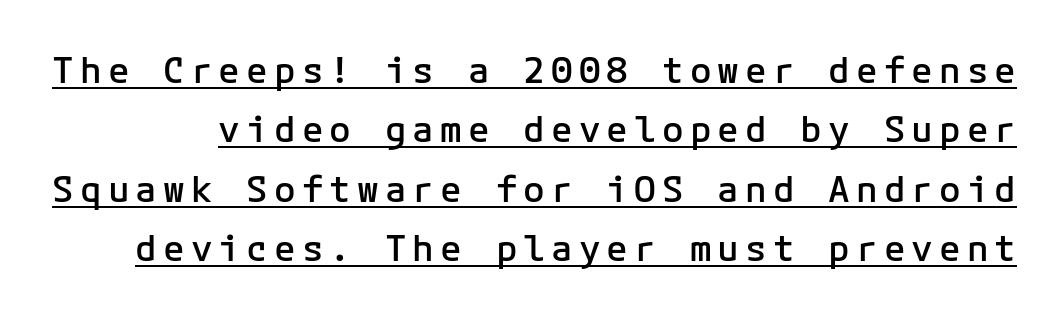
Is there any slant? The stems are plumb. The characters display no serif detailing; their extremities are plain. Normally led — the rows are evenly, conventionally spaced. Glance below the letters and you will spot a drawn line. Its strokes are somewhat broadened, the hallmark of semibold type.
